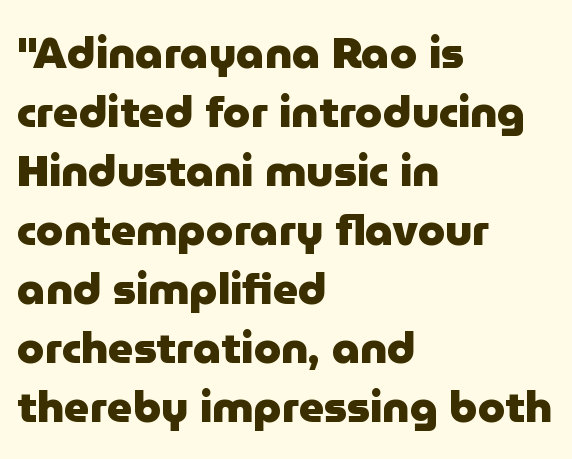
Vertical strokes here are truly vertical. The rendering uses a bold face; every stroke is thick and dark. The passage is arranged the way most books set body copy — flush left. Observe the ordinary spacing: letters are neighbours, not strangers. Quick note: underline off. You could not count columns in this text — the font is proportionally spaced.
